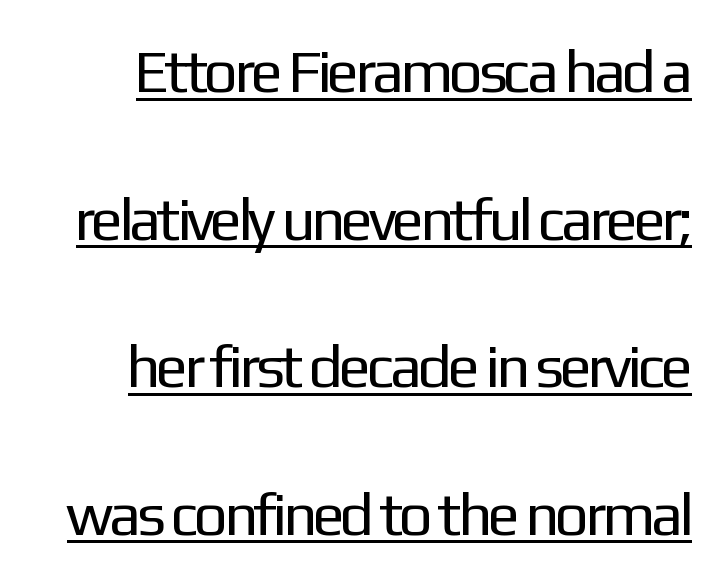
Q: Is the text bold? A: No.
Q: Is the text italic (slanted)? A: No, it is upright.
Q: Is the typeface a serif or a sans-serif typeface? A: Sans-serif.
Q: Is the text underlined? A: Yes.
Q: Is the spacing between letters normal or unusually wide? A: Normal.
Q: Is the spacing between lines tight, normal or loose? A: Loose.
Q: Width (condensed, normal, or wide)? A: Normal.
Q: Stroke contrast? A: Low.
Q: x-height? A: Medium.
Q: Monospaced? A: No.
